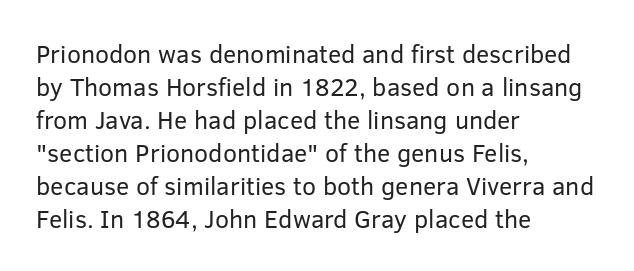
The setting favours the left margin, as ordinary paragraphs usually do. The letters stand upright; this is a roman face. Does the leading feel generous? No, just average. The passage shown has conventional tracking throughout. Each stroke keeps to a modest, everyday thickness or less.
